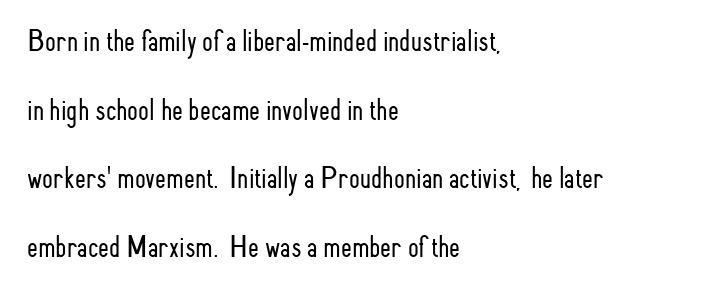
Q: Is the text bold? A: No.
Q: Is the text italic (slanted)? A: No, it is upright.
Q: Is the typeface a serif or a sans-serif typeface? A: Sans-serif.
Q: Is the text underlined? A: No.
Q: How is the paragraph aligned? A: Left-aligned.
Q: Is the spacing between letters normal or unusually wide? A: Normal.
Q: Is the spacing between lines tight, normal or loose? A: Loose.
Q: Width (condensed, normal, or wide)? A: Condensed.
Q: Stroke contrast? A: Low.
Q: x-height? A: Small.
Q: Monospaced? A: No.
